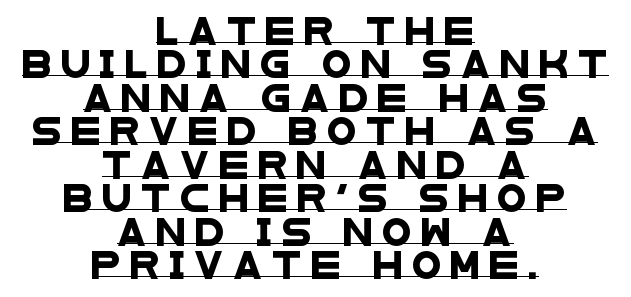
{"underline": "yes", "align": "center", "line_spacing_ratio": 1.24, "letter_spacing": "wide", "letter_spacing_em": 0.34, "glyph_px": 27}
